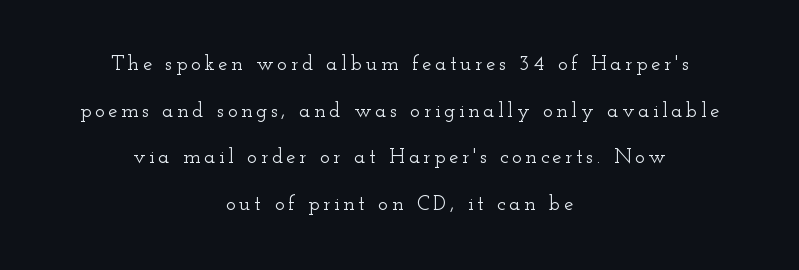
Baseline-to-baseline distance is far greater than the letter height. No italicization has been applied; the sample stays upright. Short and long lines alike share a common midpoint. No word sits above an underline.
